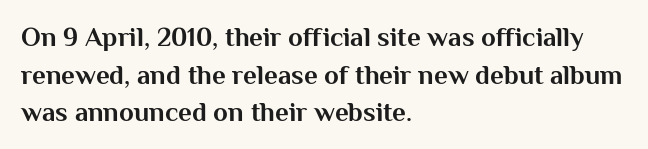
Its strokes are broad and dark, the hallmark of bold type. The letterforms sit shoulder to shoulder at normal distance. Horizontal alignment here is leftward, the default for most running prose. Each new line begins a customary step beneath the previous one. Has an underline been added? It has not. Characters remain perfectly vertical along every line.
